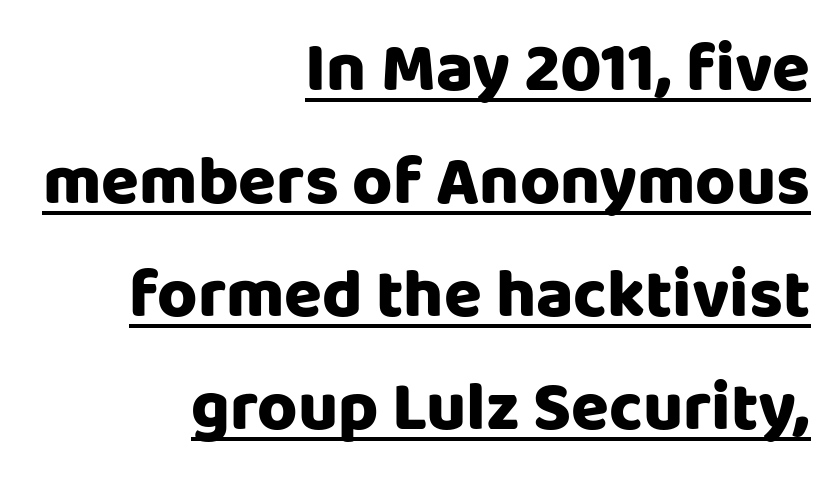
The image shows 69 px heavy sans-serif type, upright; set right-aligned, normal line spacing (1.64x), normal letter spacing, underlined; low stroke contrast and a large x-height.
